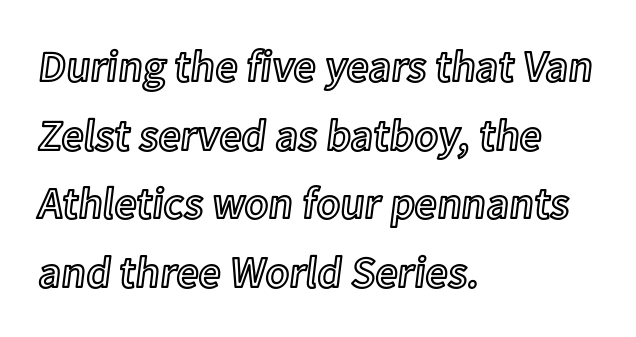
The image shows 44 px text type; set left-aligned, normal line spacing (1.56x), normal letter spacing, not underlined; a medium x-height.
